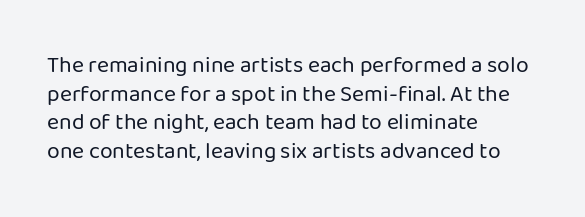
Beneath every word, the page is bare. On a weight scale, this lands at 450 or below. Look at the tracking — it's just the regular setting, nothing added. The typesetter chose a ragged-right arrangement here. Upright lettering throughout.
